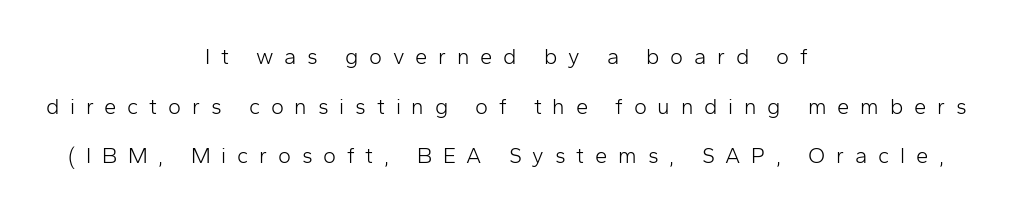
The image shows 22 px text type, upright; set centered, loose line spacing (2.26x), unusually wide letter spacing (+0.49 em), not underlined.
